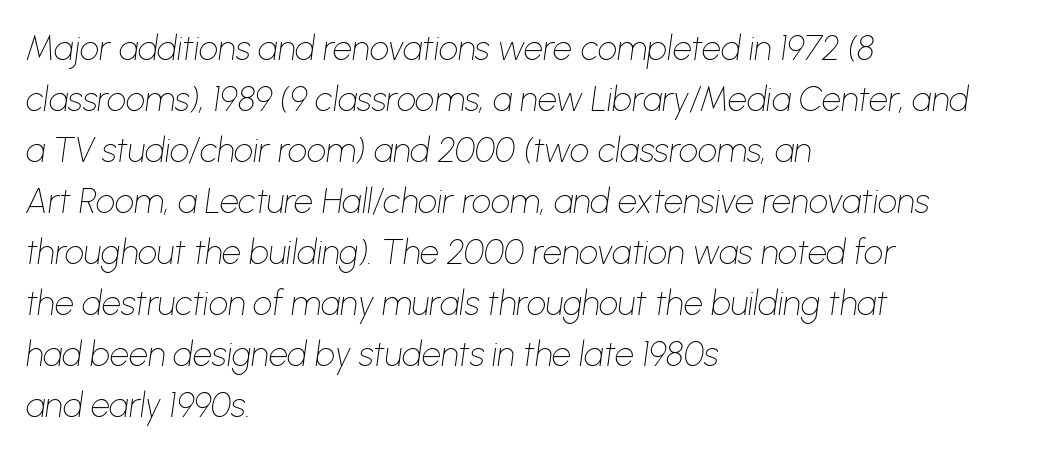
Q: Is the text bold? A: No.
Q: Is the text italic (slanted)? A: Yes, it leans right by about 8 degrees.
Q: Is the text underlined? A: No.
Q: How is the paragraph aligned? A: Left-aligned.
Q: Is the spacing between letters normal or unusually wide? A: Normal.
Q: Is the spacing between lines tight, normal or loose? A: Normal.
Q: Width (condensed, normal, or wide)? A: Normal.
Q: Stroke contrast? A: Low.
Q: x-height? A: Medium.
Q: Monospaced? A: No.
